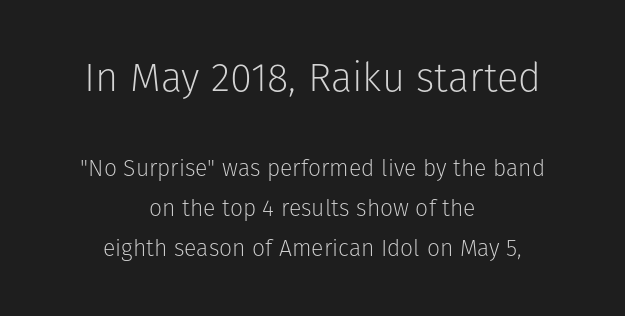
The image shows 40 px light sans-serif type, upright; set centered, line spacing 1.73x, normal letter spacing, not underlined; the first (top) block is 1.74x larger; low stroke contrast and a medium x-height.
